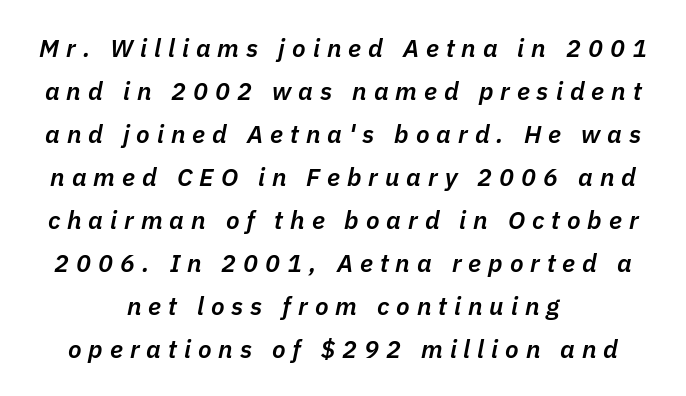
The gap between lines stays unmarked. Reading down the block, each line starts at a different indent, mirrored at its end. Set as a demibold, roughly 600 on the weight scale. Rendered with sloped, italic letterforms. Does extra space separate the letters? Yes, quite a lot of it.
